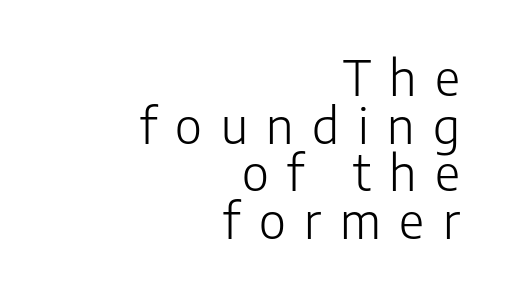
{"serif": "no", "italic": "no", "bold": "no", "weight": "light", "width": "normal", "stroke_contrast": "low", "x_height": "medium", "monospaced": "no", "underline": "no", "align": "right", "line_spacing": "tight", "line_spacing_ratio": 0.97, "letter_spacing": "wide", "letter_spacing_em": 0.38, "glyph_px": 49}
